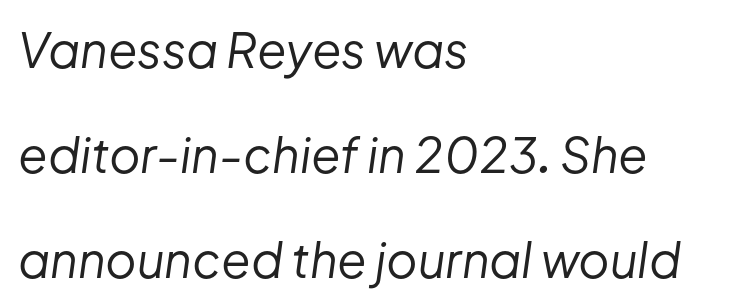
The image shows 48 px regular-weight type, italic (leaning right); set left-aligned, loose line spacing (2.19x), normal letter spacing, not underlined; low stroke contrast and a medium x-height.
